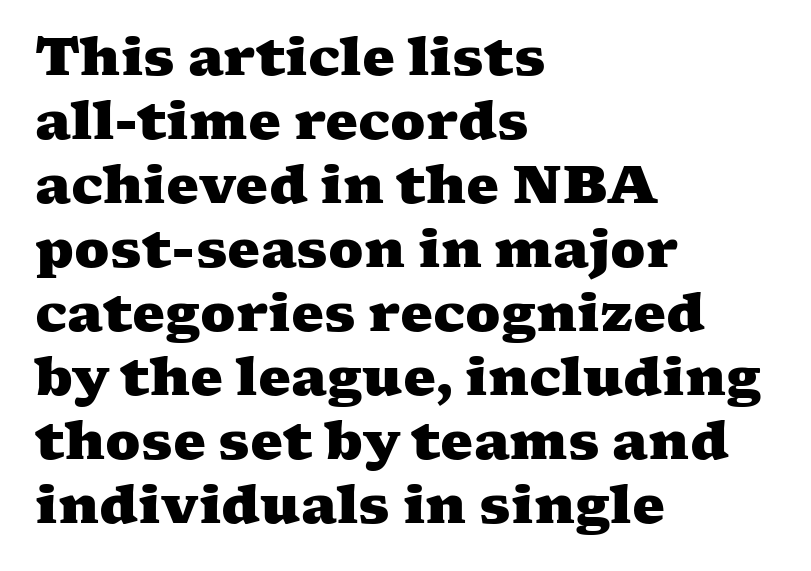
Q: Is the text bold? A: Yes.
Q: Is the typeface a serif or a sans-serif typeface? A: Serif.
Q: Is the text underlined? A: No.
Q: How is the paragraph aligned? A: Left-aligned.
Q: Is the spacing between letters normal or unusually wide? A: Normal.
Q: Width (condensed, normal, or wide)? A: Wide.
Q: Stroke contrast? A: Medium.
Q: x-height? A: Medium.
Q: Monospaced? A: No.
